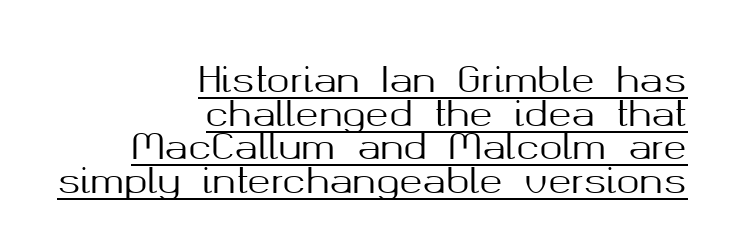
The image shows 35 px sans-serif type, upright; set right-aligned, tight line spacing (0.96x), normal letter spacing, underlined; medium stroke contrast and a medium x-height.
